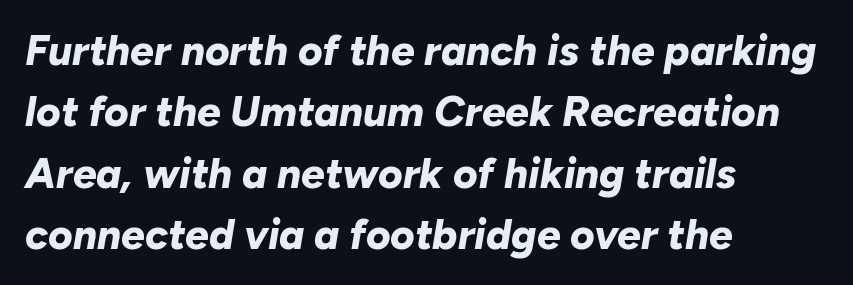
The image shows 42 px bold type, italic (leaning right); set left-aligned, normal line spacing (1.46x), normal letter spacing, not underlined; low stroke contrast and a medium x-height.
